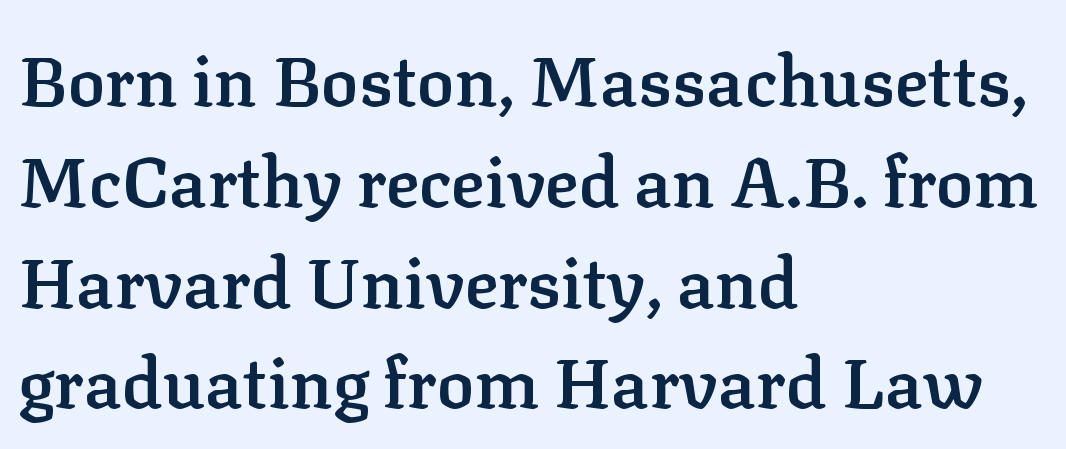
The image shows 70 px semibold serif type, upright; set left-aligned, normal line spacing (1.44x), normal letter spacing, not underlined; low stroke contrast and a medium x-height.
